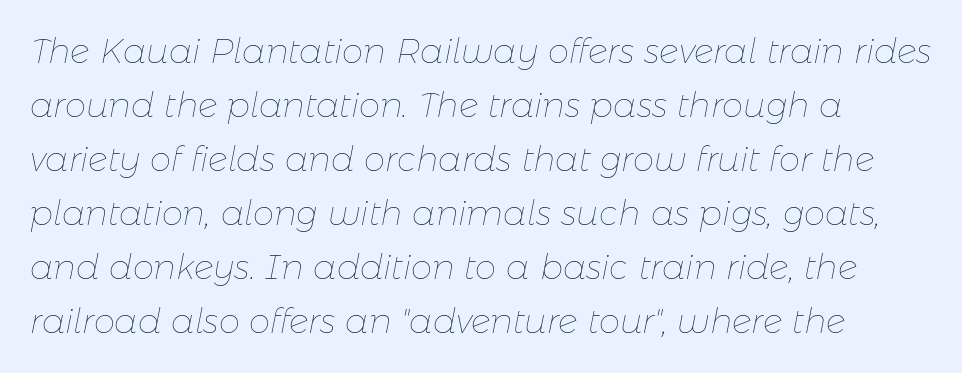
The image shows 34 px thin type, italic (leaning right); set normal line spacing (1.59x), normal letter spacing, not underlined; low stroke contrast and a medium x-height.
